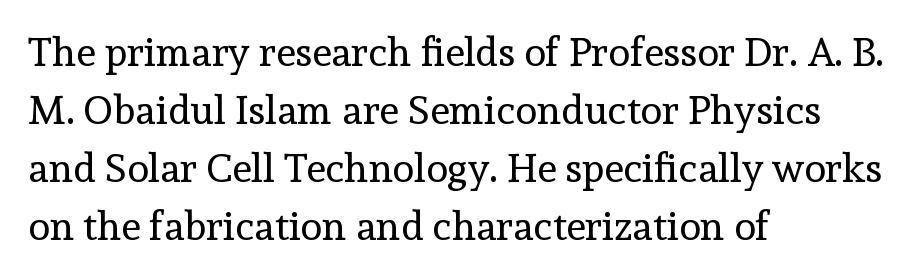
The letters sit at their default tracking, neither squeezed nor spread. If you drew a line through each stem, it would be perfectly vertical. The weight tops out at a normal text grade. Which margin do the lines hug? The left one — the right edge is uneven.
